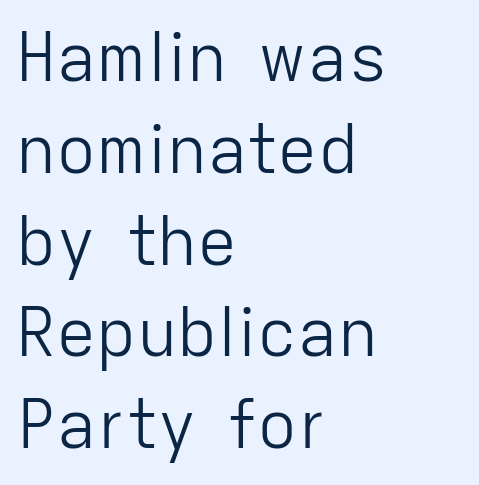
The font sits on the lighter half of the weight spectrum, regular included. Compared with a centered layout, this one pins lines to the left instead. You could call the tracking neutral — neither tight nor loose. Type without underlining.
